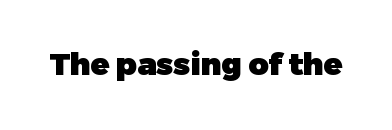
The image shows 31 px heavy sans-serif type, upright; set normal letter spacing, not underlined; low stroke contrast and a medium x-height.
